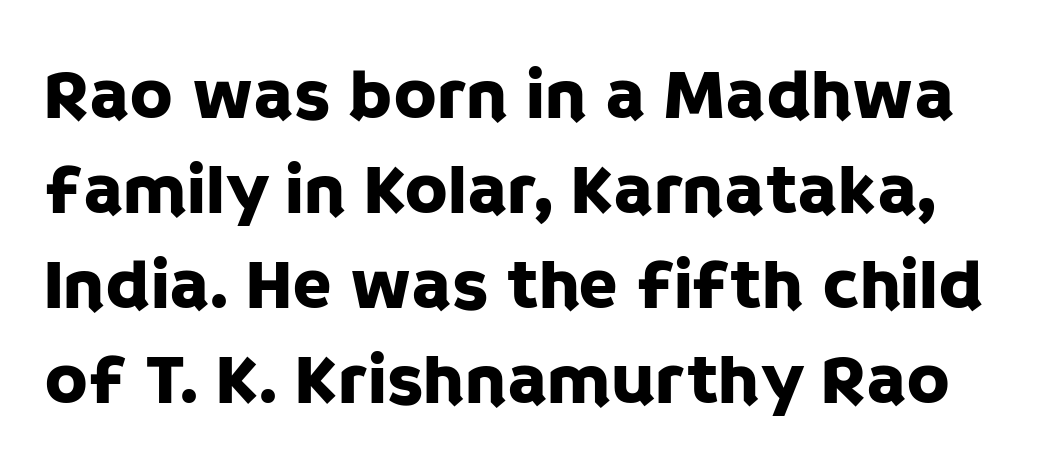
Q: Is the text italic (slanted)? A: No, it is upright.
Q: Is the typeface a serif or a sans-serif typeface? A: Sans-serif.
Q: Is the text underlined? A: No.
Q: Is the spacing between letters normal or unusually wide? A: Normal.
Q: Is the spacing between lines tight, normal or loose? A: Normal.
Q: Width (condensed, normal, or wide)? A: Normal.
Q: Stroke contrast? A: Low.
Q: x-height? A: Large.
Q: Monospaced? A: No.
